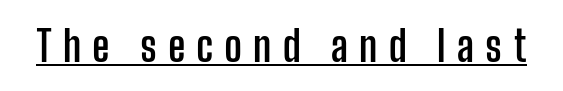
The image shows 42 px semibold, condensed sans-serif type, upright; set unusually wide letter spacing (+0.26 em), underlined; low stroke contrast and a medium x-height.
